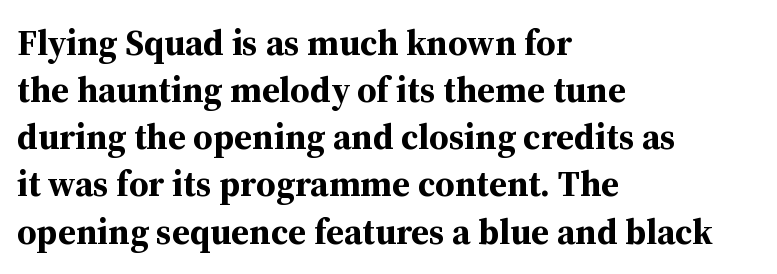
{"serif": "yes", "italic": "no", "bold": "yes", "weight": "bold", "width": "normal", "stroke_contrast": "medium", "x_height": "medium", "monospaced": "no", "underline": "no", "align": "left", "line_spacing": "normal", "line_spacing_ratio": 1.31, "letter_spacing": "normal", "letter_spacing_em": 0.0, "glyph_px": 36}
